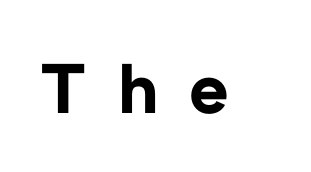
Q: Is the text bold? A: Yes.
Q: Is the text italic (slanted)? A: No, it is upright.
Q: Is the typeface a serif or a sans-serif typeface? A: Sans-serif.
Q: Is the text underlined? A: No.
Q: Is the spacing between letters normal or unusually wide? A: Unusually wide.
Q: Width (condensed, normal, or wide)? A: Normal.
Q: Stroke contrast? A: Low.
Q: x-height? A: Medium.
Q: Monospaced? A: No.
